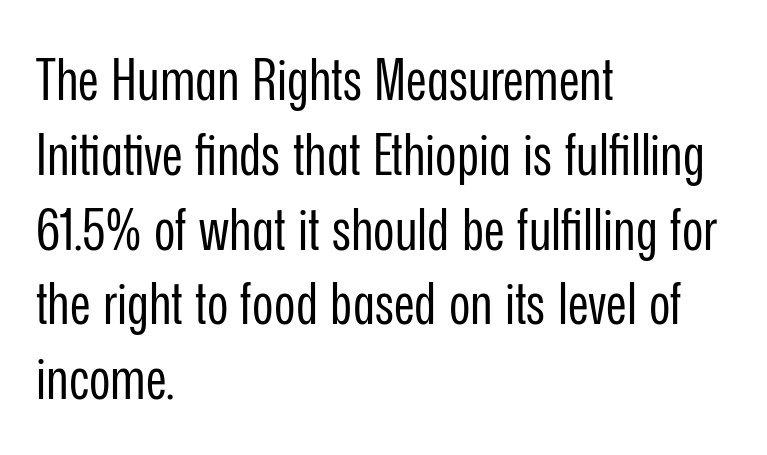
Rule under the text: the space is simply empty. Here the designer chose a conventional face with non-uniform glyph widths. Stroke mass is kept to a normal reading level or below. These lines are set flush left with a ragged right edge.
